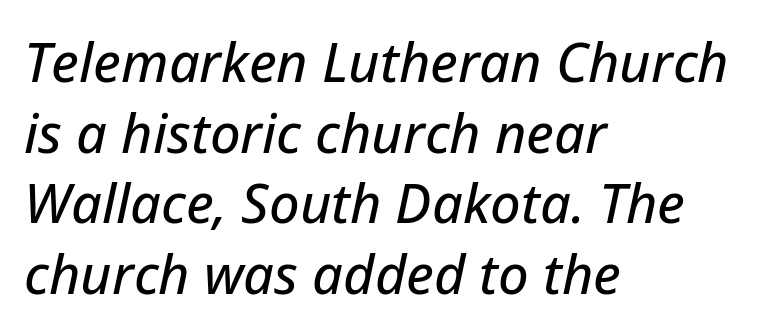
The image shows 54 px text type, italic (leaning right); set left-aligned, normal line spacing (1.31x), normal letter spacing, not underlined; low stroke contrast and a medium x-height.
